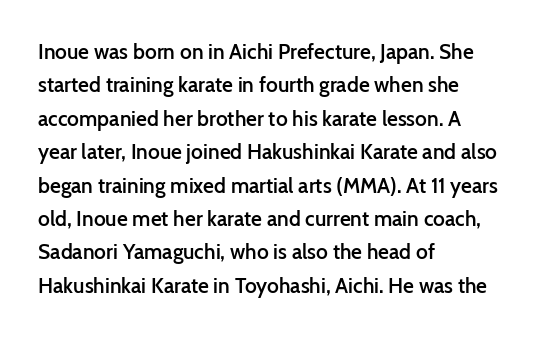
Q: Is the text bold? A: Semi-bold.
Q: Is the text italic (slanted)? A: No, it is upright.
Q: Is the text underlined? A: No.
Q: How is the paragraph aligned? A: Left-aligned.
Q: Is the spacing between letters normal or unusually wide? A: Normal.
Q: Is the spacing between lines tight, normal or loose? A: Normal.
